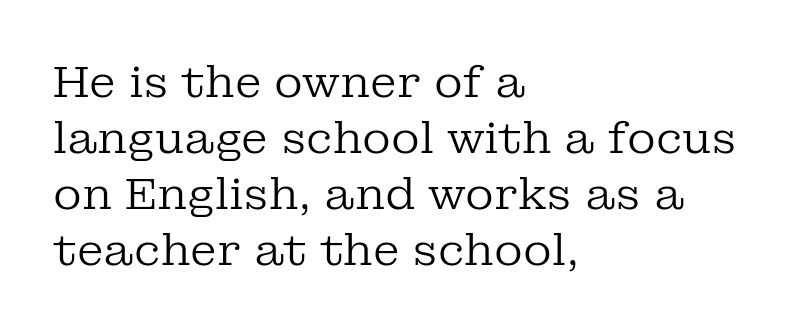
The image shows 44 px regular-weight serif type, upright; set left-aligned, normal line spacing (1.27x), normal letter spacing, not underlined; low stroke contrast and a medium x-height.
